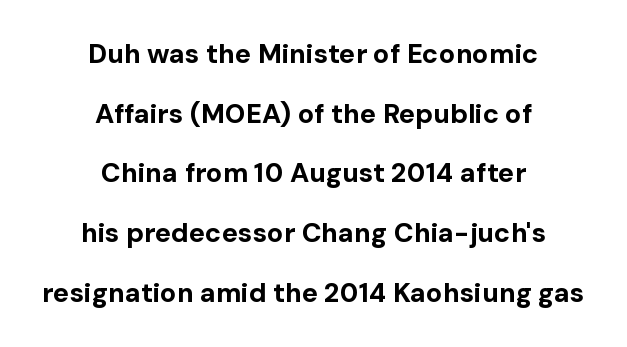
{"italic": "no", "bold": "yes", "underline": "no", "align": "center", "line_spacing": "loose", "line_spacing_ratio": 2.21, "letter_spacing": "normal", "letter_spacing_em": 0.0, "glyph_px": 27}
